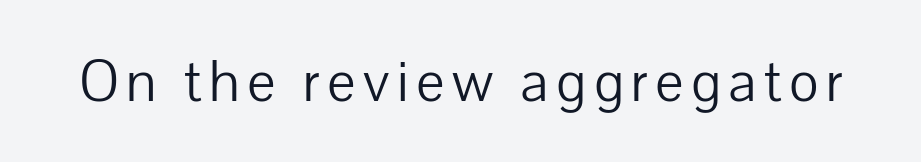
{"serif": "no", "italic": "no", "bold": "no", "weight": "light", "width": "normal", "stroke_contrast": "low", "x_height": "medium", "monospaced": "no", "underline": "no", "glyph_px": 57}
